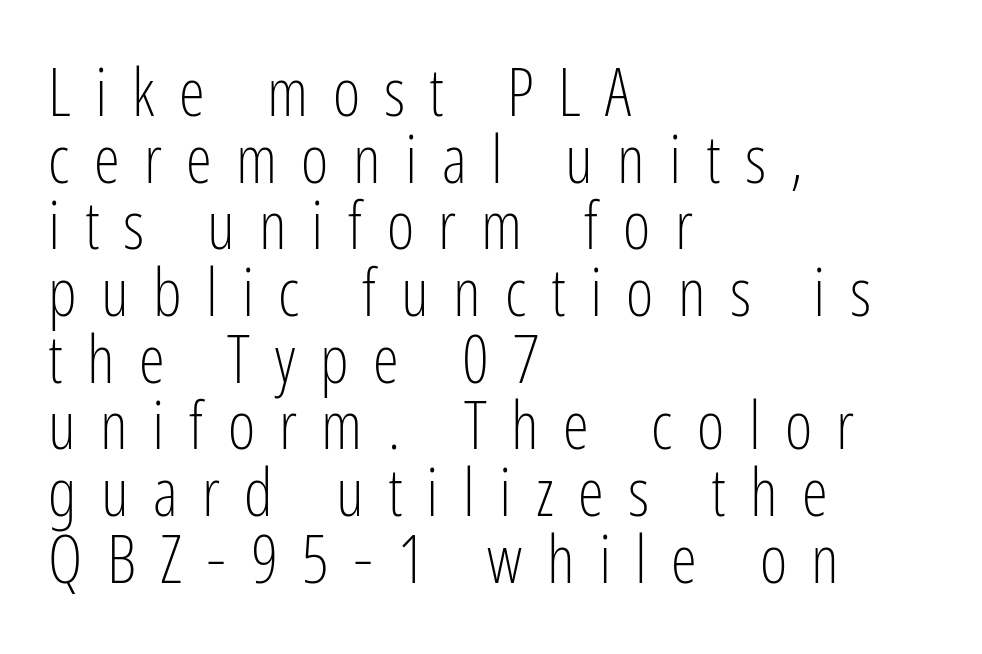
The image shows 66 px light, condensed sans-serif type, upright; set left-aligned, tight line spacing (1.01x), unusually wide letter spacing (+0.37 em), not underlined; low stroke contrast and a medium x-height.
